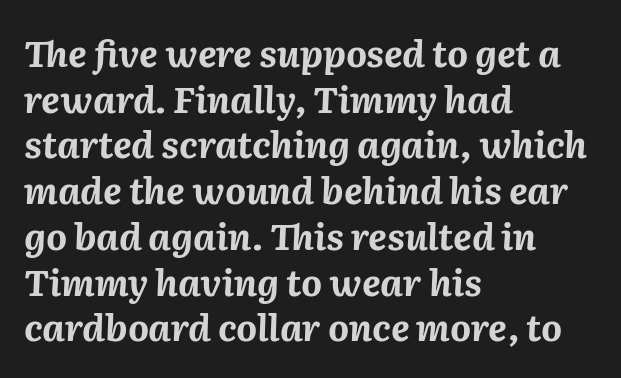
The image shows 36 px bold type, italic (leaning right); set left-aligned, normal line spacing (1.27x), normal letter spacing, not underlined; medium stroke contrast and a medium x-height.
